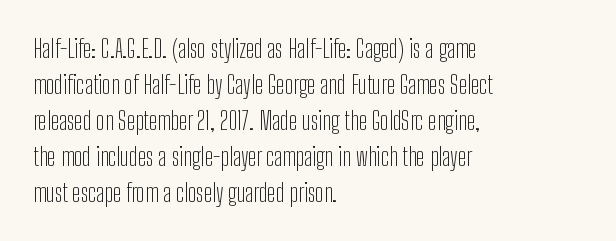
{"italic": "no", "bold": "no", "underline": "no", "align": "left", "line_spacing": "normal", "line_spacing_ratio": 1.44, "letter_spacing": "normal", "letter_spacing_em": 0.0, "glyph_px": 25}
